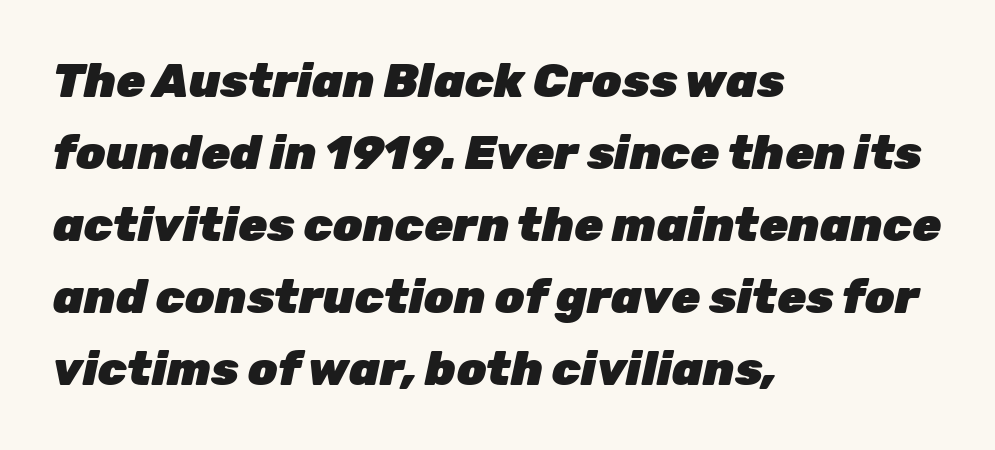
{"italic": "yes", "lean": "right", "slant_degrees": 12, "bold": "yes", "weight": "heavy", "width": "normal", "stroke_contrast": "low", "x_height": "medium", "monospaced": "no", "underline": "no", "align": "left", "line_spacing": "normal", "line_spacing_ratio": 1.53, "letter_spacing": "normal", "letter_spacing_em": 0.0, "glyph_px": 47}
